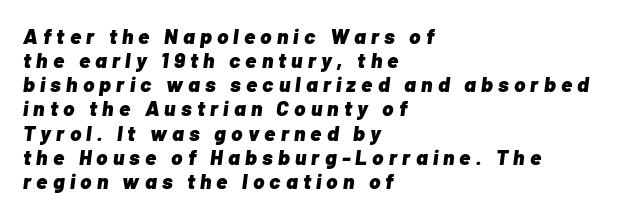
Q: Is the text bold? A: Yes.
Q: Is the text italic (slanted)? A: Yes, it leans right by about 7 degrees.
Q: Is the text underlined? A: No.
Q: How is the paragraph aligned? A: Left-aligned.
Q: Is the spacing between letters normal or unusually wide? A: Unusually wide.
Q: Is the spacing between lines tight, normal or loose? A: Tight.
